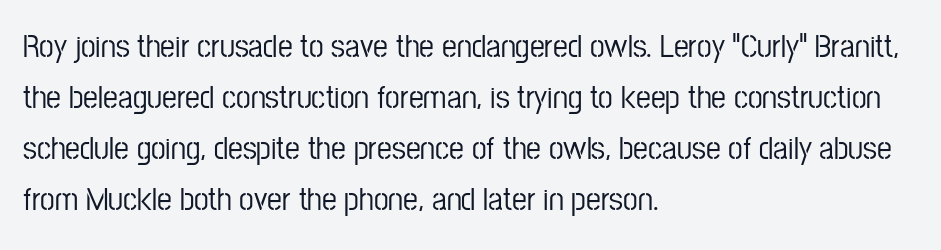
{"serif": "no", "italic": "no", "width": "condensed", "stroke_contrast": "low", "x_height": "medium", "monospaced": "no", "underline": "no", "align": "left", "line_spacing": "normal", "line_spacing_ratio": 1.55, "letter_spacing": "normal", "letter_spacing_em": 0.0, "glyph_px": 33}
